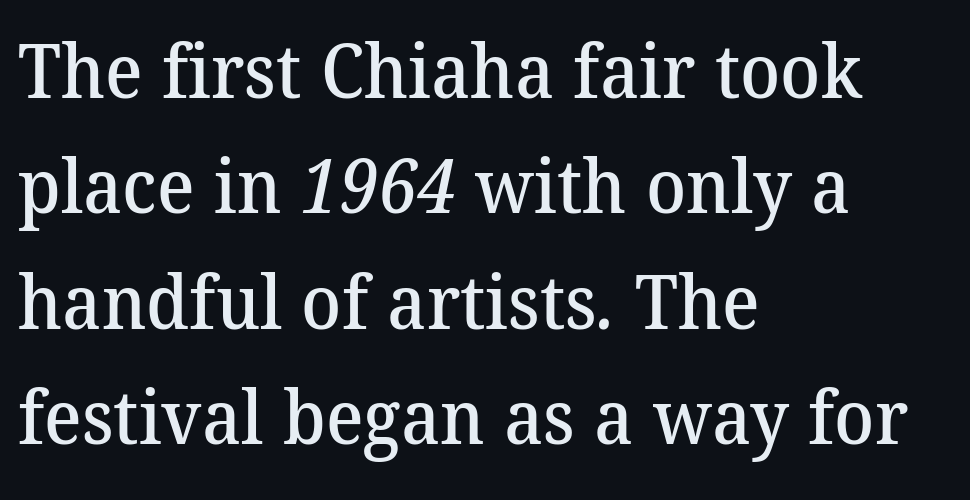
The image shows 74 px semibold serif type; set left-aligned, normal line spacing (1.56x), normal letter spacing, not underlined; medium stroke contrast and a medium x-height.
